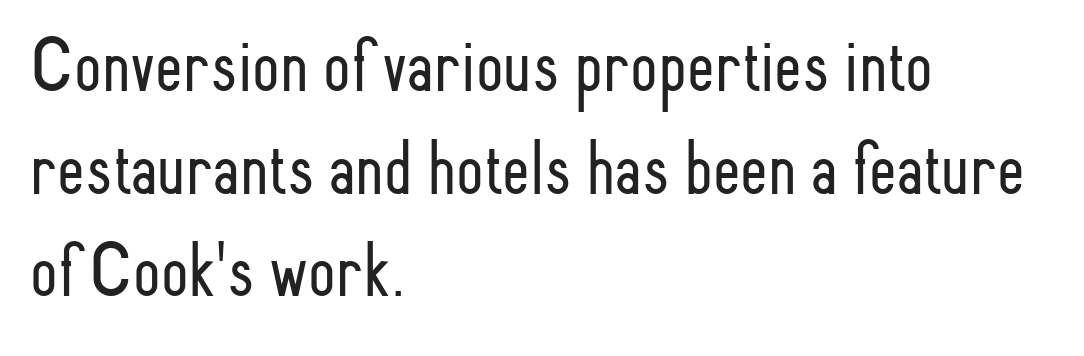
{"serif": "no", "italic": "no", "bold": "no", "weight": "light", "width": "condensed", "stroke_contrast": "low", "x_height": "small", "monospaced": "no", "underline": "no", "align": "left", "line_spacing": "normal", "line_spacing_ratio": 1.3, "letter_spacing": "normal", "letter_spacing_em": 0.0, "glyph_px": 79}
